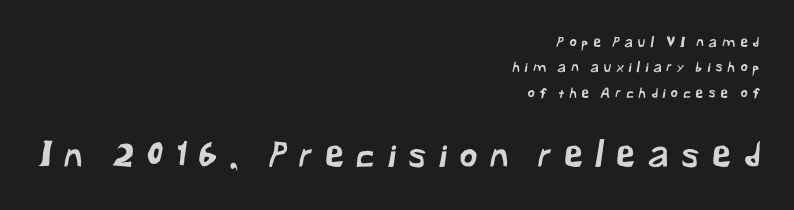
{"serif": "no", "width": "normal", "stroke_contrast": "low", "x_height": "medium", "monospaced": "no", "underline": "no", "align": "right", "line_spacing_ratio": 1.81, "letter_spacing": "wide", "letter_spacing_em": 0.36, "larger_block": "second", "size_ratio": 2.5, "glyph_px": 35}
